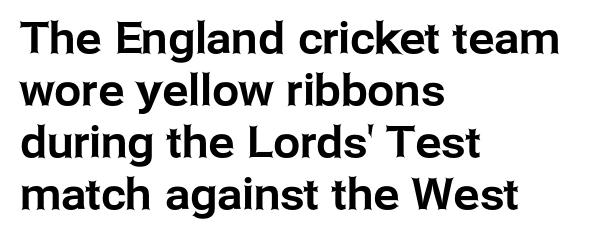
The image shows 43 px sans-serif type, upright; set left-aligned, line spacing 1.21x, normal letter spacing, not underlined; low stroke contrast and a medium x-height.
